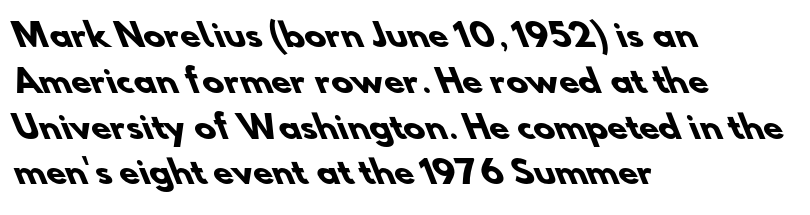
Q: Is the text bold? A: Yes.
Q: Is the typeface a serif or a sans-serif typeface? A: Sans-serif.
Q: Is the text underlined? A: No.
Q: How is the paragraph aligned? A: Left-aligned.
Q: Is the spacing between letters normal or unusually wide? A: Normal.
Q: Is the spacing between lines tight, normal or loose? A: Normal.
Q: Width (condensed, normal, or wide)? A: Normal.
Q: Stroke contrast? A: Low.
Q: x-height? A: Small.
Q: Monospaced? A: No.
